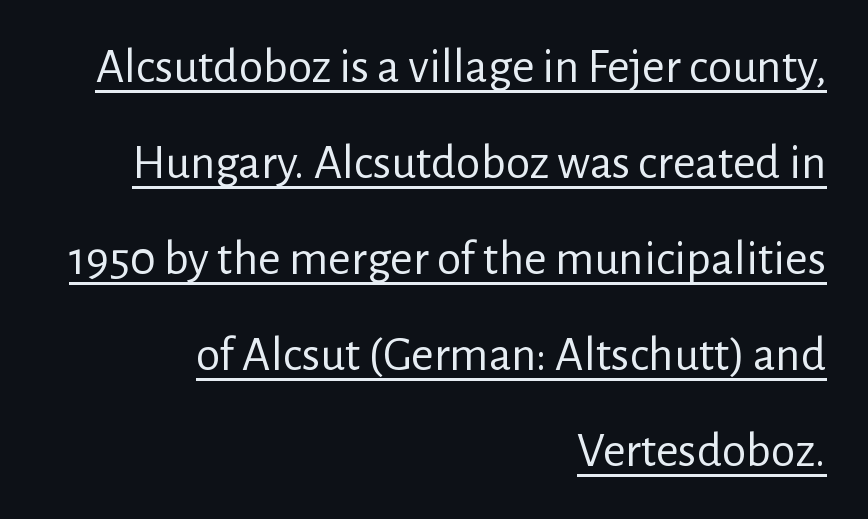
Q: Is the text bold? A: No.
Q: Is the text italic (slanted)? A: No, it is upright.
Q: Is the typeface a serif or a sans-serif typeface? A: Sans-serif.
Q: Is the text underlined? A: Yes.
Q: How is the paragraph aligned? A: Right-aligned.
Q: Is the spacing between letters normal or unusually wide? A: Normal.
Q: Is the spacing between lines tight, normal or loose? A: Loose.
Q: Width (condensed, normal, or wide)? A: Normal.
Q: Stroke contrast? A: Low.
Q: x-height? A: Medium.
Q: Monospaced? A: No.
